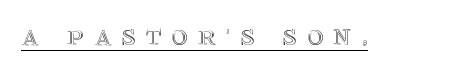
A typographer would call this underscored text. Is there any slant? The stems are plumb. Proportional: the letters do not fall into vertical columns. There is plenty of visible air inserted between adjacent glyphs.
